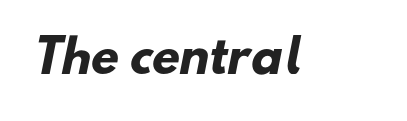
{"serif": "no", "bold": "yes", "weight": "heavy", "width": "normal", "stroke_contrast": "low", "x_height": "small", "monospaced": "no", "underline": "no", "letter_spacing": "normal", "letter_spacing_em": 0.0, "glyph_px": 45}
